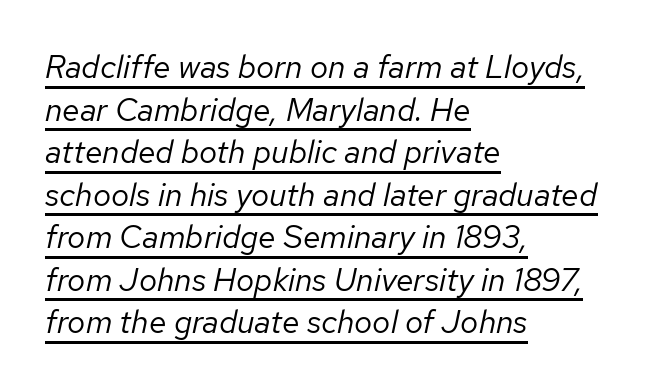
The image shows 32 px regular-weight type, italic (leaning right); set left-aligned, normal line spacing (1.33x), normal letter spacing, underlined; low stroke contrast and a medium x-height.
